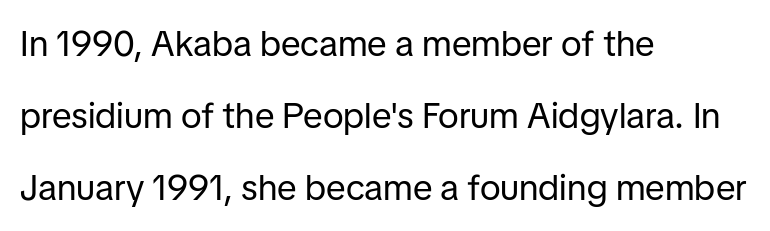
The image shows 36 px regular-weight sans-serif type, upright; set left-aligned, loose line spacing (2.0x), normal letter spacing, not underlined; low stroke contrast and a medium x-height.
